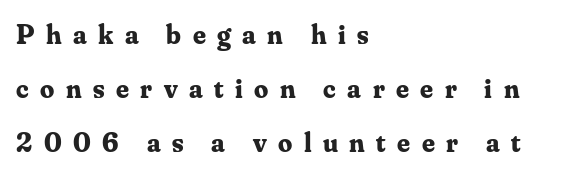
The image shows 28 px bold serif type, upright; set left-aligned, loose line spacing (1.93x), unusually wide letter spacing (+0.41 em), not underlined; medium stroke contrast and a small x-height.
